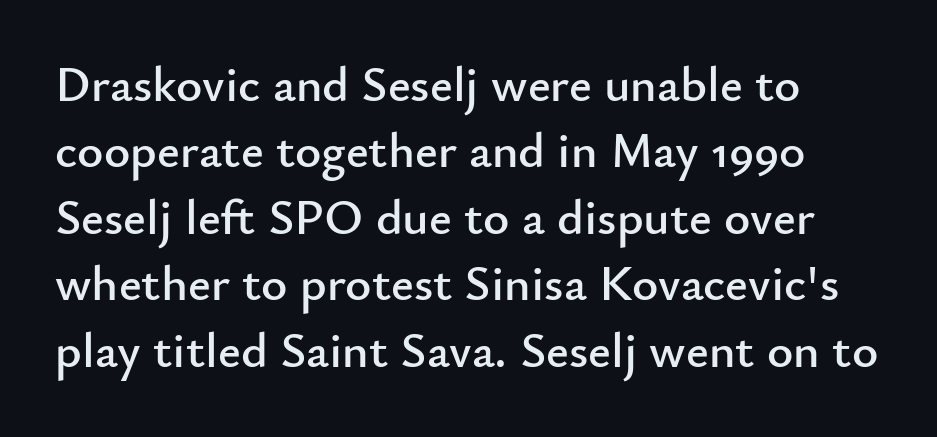
{"serif": "no", "italic": "no", "width": "normal", "stroke_contrast": "low", "x_height": "small", "monospaced": "no", "underline": "no", "line_spacing": "normal", "line_spacing_ratio": 1.33, "letter_spacing": "normal", "letter_spacing_em": 0.0, "glyph_px": 50}
